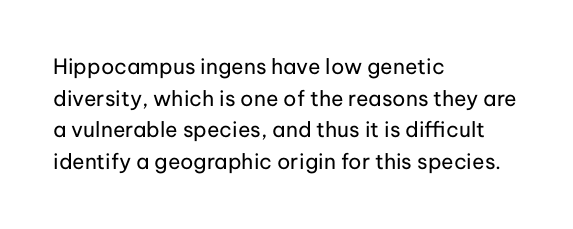
Q: Is the text bold? A: No.
Q: Is the text italic (slanted)? A: No, it is upright.
Q: Is the text underlined? A: No.
Q: How is the paragraph aligned? A: Left-aligned.
Q: Is the spacing between letters normal or unusually wide? A: Normal.
Q: Is the spacing between lines tight, normal or loose? A: Normal.
